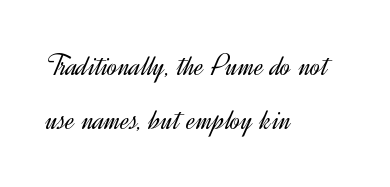
The image shows 31 px light sans-serif type; set left-aligned, line spacing 1.75x, normal letter spacing, not underlined; a small x-height.
